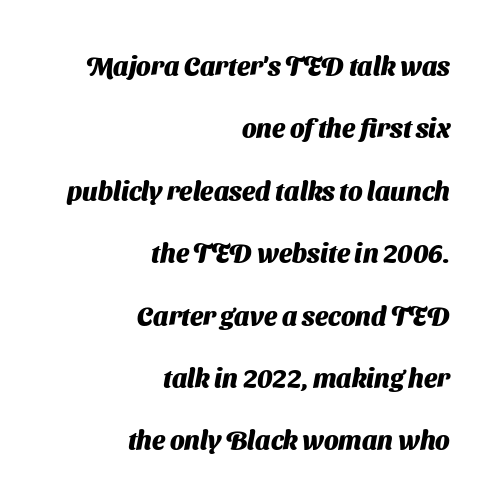
Q: Is the text bold? A: Yes.
Q: Is the text underlined? A: No.
Q: How is the paragraph aligned? A: Right-aligned.
Q: Is the spacing between letters normal or unusually wide? A: Normal.
Q: Is the spacing between lines tight, normal or loose? A: Loose.
